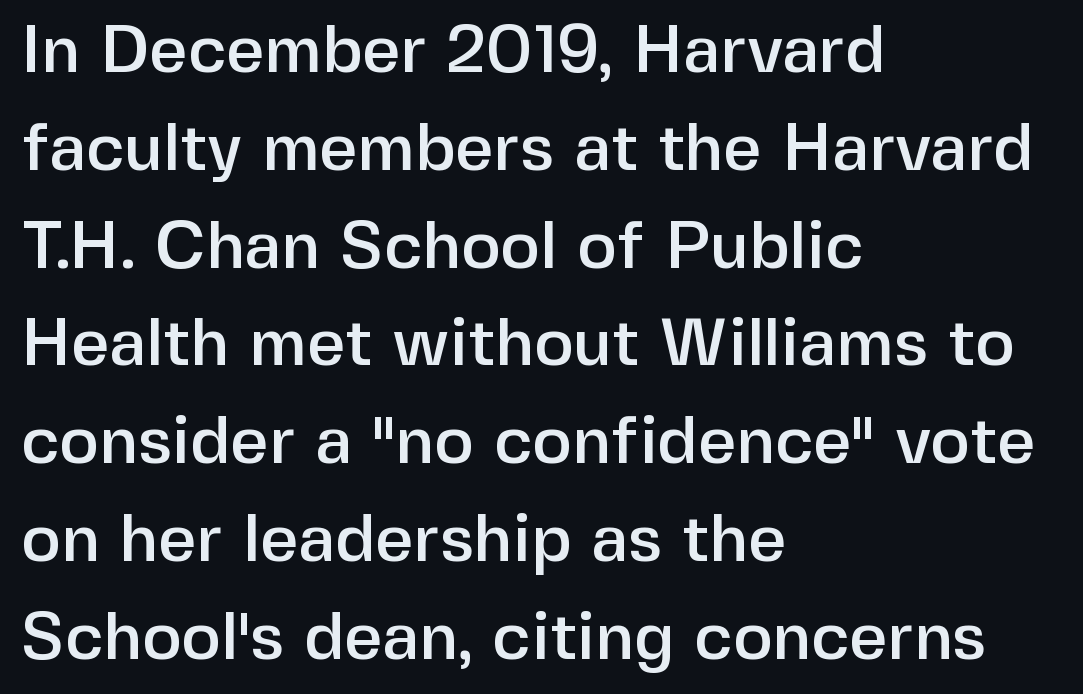
Q: Is the text italic (slanted)? A: No, it is upright.
Q: Is the typeface a serif or a sans-serif typeface? A: Sans-serif.
Q: Is the text underlined? A: No.
Q: How is the paragraph aligned? A: Left-aligned.
Q: Is the spacing between letters normal or unusually wide? A: Normal.
Q: Is the spacing between lines tight, normal or loose? A: Normal.
Q: Width (condensed, normal, or wide)? A: Normal.
Q: Stroke contrast? A: Low.
Q: x-height? A: Medium.
Q: Monospaced? A: No.
